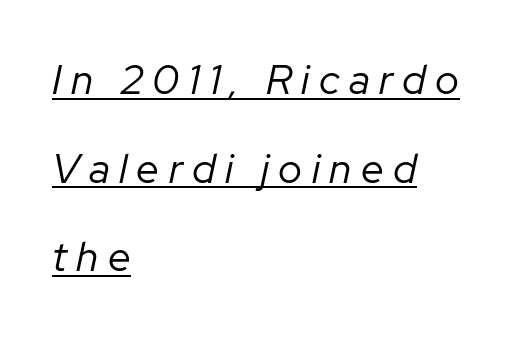
Q: Is the text bold? A: No.
Q: Is the text italic (slanted)? A: Yes, it leans right by about 12 degrees.
Q: Is the text underlined? A: Yes.
Q: How is the paragraph aligned? A: Left-aligned.
Q: Is the spacing between letters normal or unusually wide? A: Unusually wide.
Q: Is the spacing between lines tight, normal or loose? A: Loose.
Q: Width (condensed, normal, or wide)? A: Normal.
Q: Stroke contrast? A: Low.
Q: x-height? A: Medium.
Q: Monospaced? A: No.
